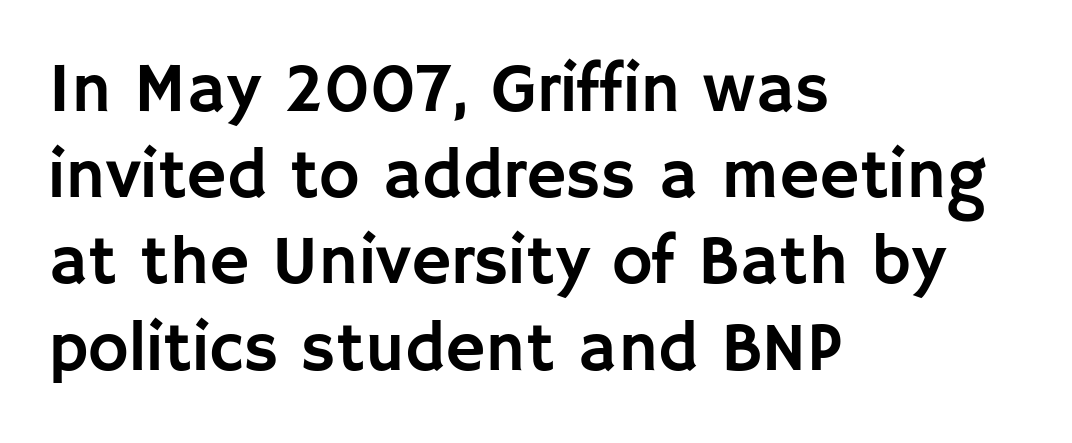
{"serif": "no", "italic": "no", "width": "normal", "stroke_contrast": "low", "x_height": "large", "monospaced": "no", "underline": "no", "align": "left", "line_spacing": "normal", "line_spacing_ratio": 1.25, "letter_spacing": "normal", "letter_spacing_em": 0.0, "glyph_px": 69}
